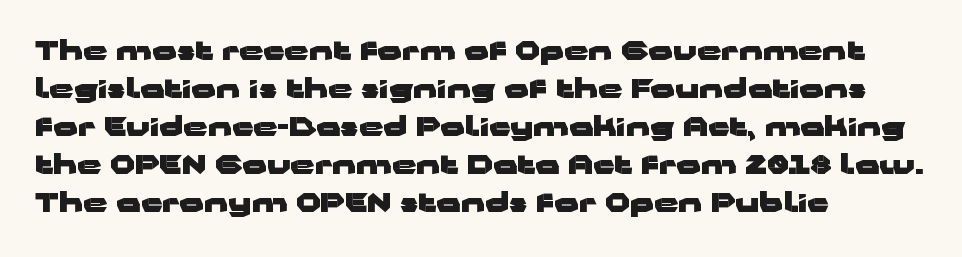
Q: Is the text bold? A: Yes.
Q: Is the text italic (slanted)? A: No, it is upright.
Q: Is the text underlined? A: No.
Q: How is the paragraph aligned? A: Left-aligned.
Q: Is the spacing between letters normal or unusually wide? A: Normal.
Q: Is the spacing between lines tight, normal or loose? A: Normal.
